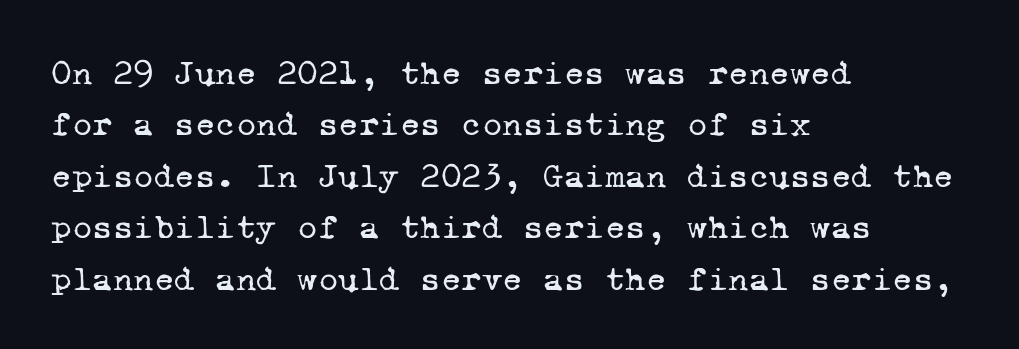
The lines are quadded left. Leading matches the norm, producing a regular column. The typeface chosen for these lines features serifs. Nobody drew a line under any word here. Think of a typewriter: that constant character pitch is what you see here.
